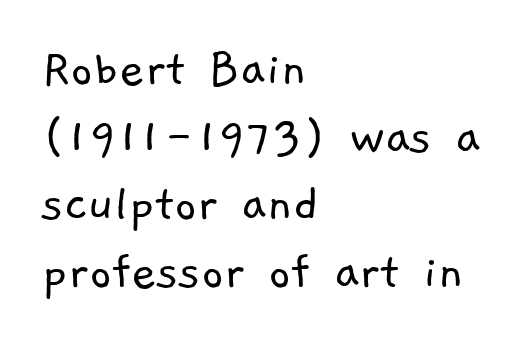
{"serif": "no", "bold": "no", "weight": "light", "width": "normal", "stroke_contrast": "low", "x_height": "medium", "monospaced": "no", "underline": "no", "align": "left", "line_spacing_ratio": 1.23, "letter_spacing": "normal", "letter_spacing_em": 0.0, "glyph_px": 55}
